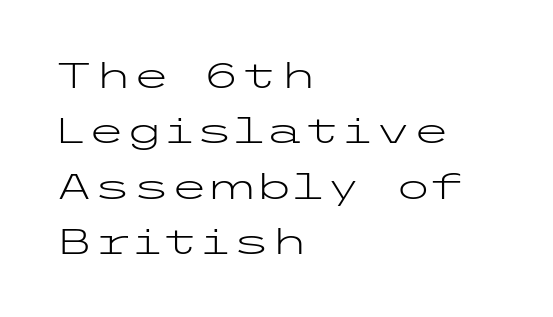
The image shows 35 px light, wide sans-serif type, upright; set left-aligned, normal line spacing (1.58x), normal letter spacing, not underlined; low stroke contrast and a medium x-height.
